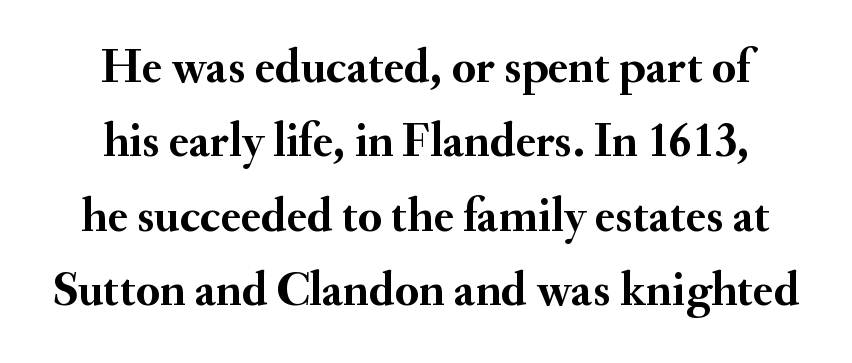
Vertical strokes here are truly vertical. Do the characters align in a grid? No, the font is proportional. Strokes here are thick enough to call this a true bold. The strip under each line holds only bare page.
